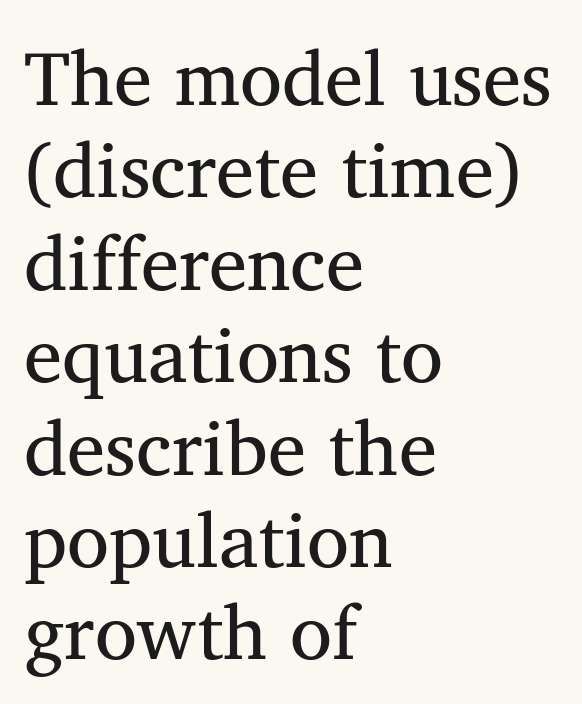
Q: Is the text bold? A: No.
Q: Is the text italic (slanted)? A: No, it is upright.
Q: Is the typeface a serif or a sans-serif typeface? A: Serif.
Q: Is the text underlined? A: No.
Q: How is the paragraph aligned? A: Left-aligned.
Q: Is the spacing between letters normal or unusually wide? A: Normal.
Q: Width (condensed, normal, or wide)? A: Normal.
Q: Stroke contrast? A: Medium.
Q: x-height? A: Medium.
Q: Monospaced? A: No.
